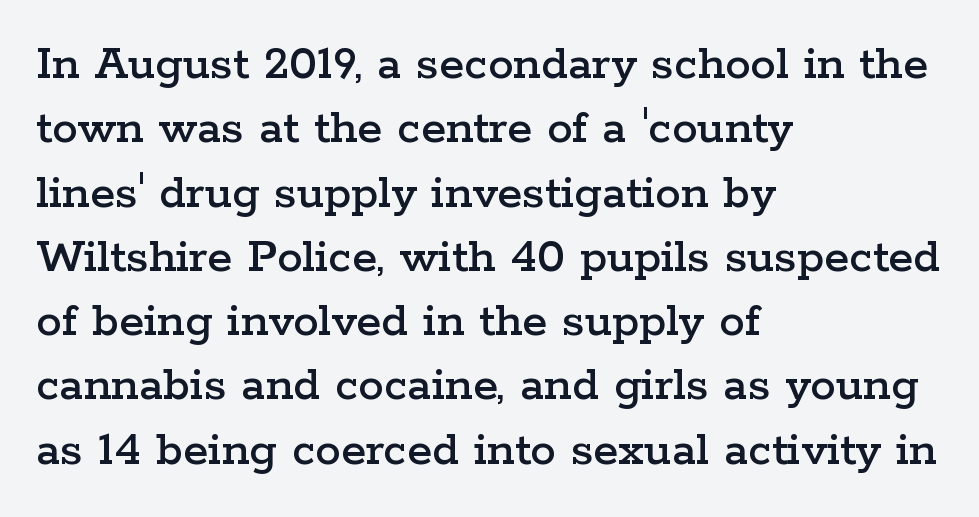
The image shows 51 px wide serif type, upright; set left-aligned, normal line spacing (1.26x), normal letter spacing, not underlined; low stroke contrast and a medium x-height.
